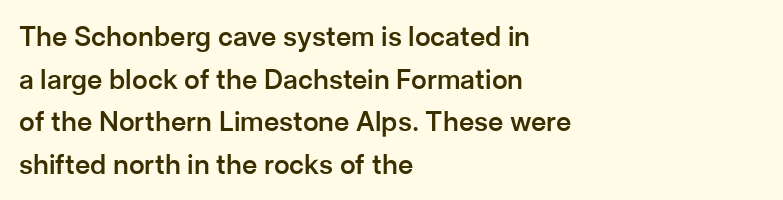
Q: Is the text bold? A: Semi-bold.
Q: Is the text italic (slanted)? A: No, it is upright.
Q: Is the text underlined? A: No.
Q: How is the paragraph aligned? A: Left-aligned.
Q: Is the spacing between letters normal or unusually wide? A: Normal.
Q: Is the spacing between lines tight, normal or loose? A: Normal.
